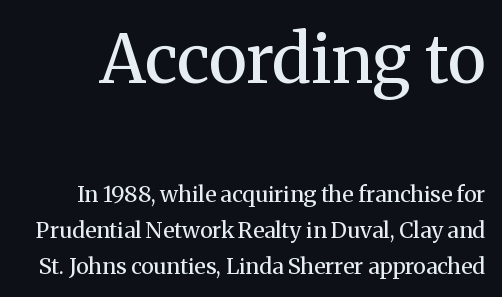
Stroke thickness stays within the range of a standard reading face or lighter. Font category for this specimen: serif. Unmarked baselines from the first word to the last. You could not count columns in this text — the font is proportionally spaced.
